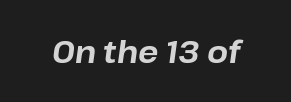
{"italic": "yes", "lean": "right", "slant_degrees": 8, "bold": "yes", "weight": "bold", "width": "normal", "stroke_contrast": "low", "x_height": "medium", "monospaced": "no", "underline": "no", "letter_spacing": "normal", "letter_spacing_em": 0.0, "glyph_px": 30}
